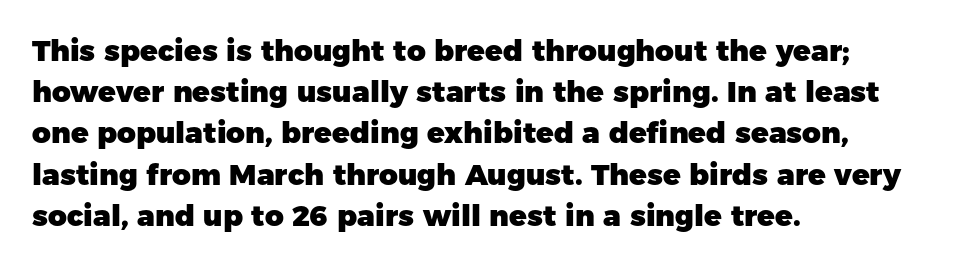
The image shows 29 px heavy sans-serif type, upright; set left-aligned, normal line spacing (1.42x), normal letter spacing, not underlined; low stroke contrast and a medium x-height.
